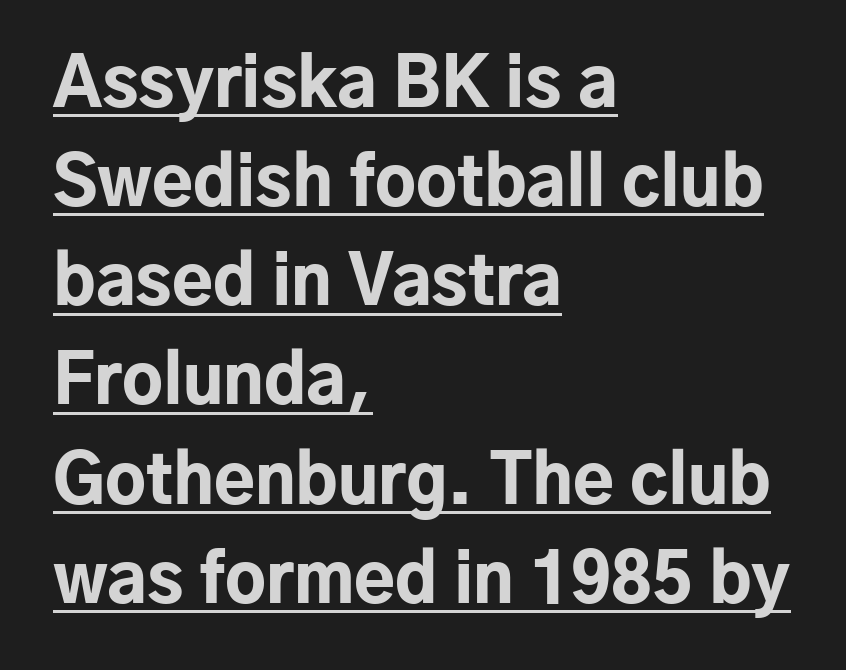
Q: Is the text bold? A: Yes.
Q: Is the text italic (slanted)? A: No, it is upright.
Q: Is the typeface a serif or a sans-serif typeface? A: Sans-serif.
Q: Is the text underlined? A: Yes.
Q: How is the paragraph aligned? A: Left-aligned.
Q: Is the spacing between letters normal or unusually wide? A: Normal.
Q: Is the spacing between lines tight, normal or loose? A: Normal.
Q: Width (condensed, normal, or wide)? A: Normal.
Q: Stroke contrast? A: Low.
Q: x-height? A: Medium.
Q: Monospaced? A: No.
